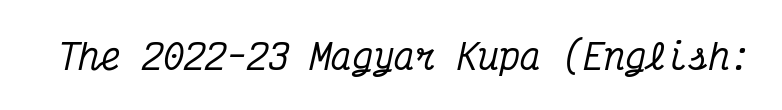
The image shows 35 px condensed serif type, italic (leaning right), monospaced; set normal letter spacing, not underlined; medium stroke contrast and a medium x-height.
